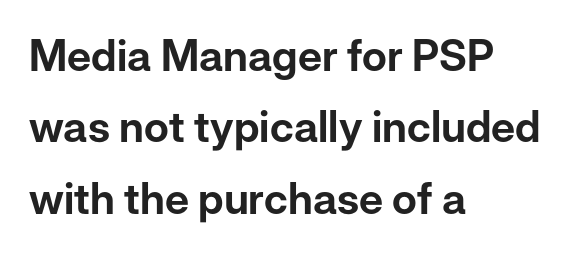
Q: Is the text italic (slanted)? A: No, it is upright.
Q: Is the typeface a serif or a sans-serif typeface? A: Sans-serif.
Q: Is the text underlined? A: No.
Q: How is the paragraph aligned? A: Left-aligned.
Q: Is the spacing between letters normal or unusually wide? A: Normal.
Q: Is the spacing between lines tight, normal or loose? A: Normal.
Q: Width (condensed, normal, or wide)? A: Normal.
Q: Stroke contrast? A: Low.
Q: x-height? A: Medium.
Q: Monospaced? A: No.
